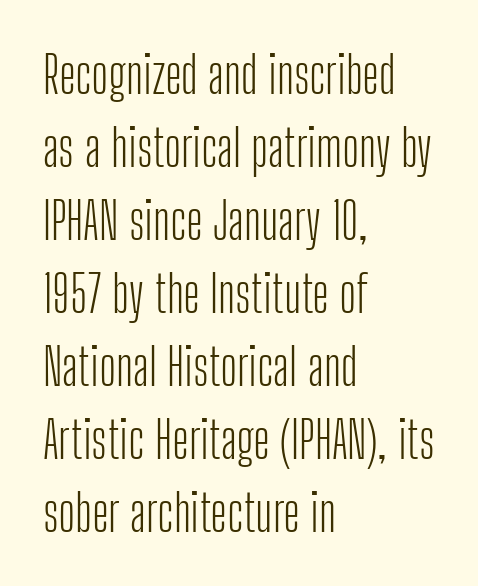
Q: Is the text bold? A: No.
Q: Is the text italic (slanted)? A: No, it is upright.
Q: Is the typeface a serif or a sans-serif typeface? A: Sans-serif.
Q: Is the text underlined? A: No.
Q: How is the paragraph aligned? A: Left-aligned.
Q: Is the spacing between letters normal or unusually wide? A: Normal.
Q: Is the spacing between lines tight, normal or loose? A: Normal.
Q: Width (condensed, normal, or wide)? A: Condensed.
Q: Stroke contrast? A: Low.
Q: x-height? A: Medium.
Q: Monospaced? A: No.
